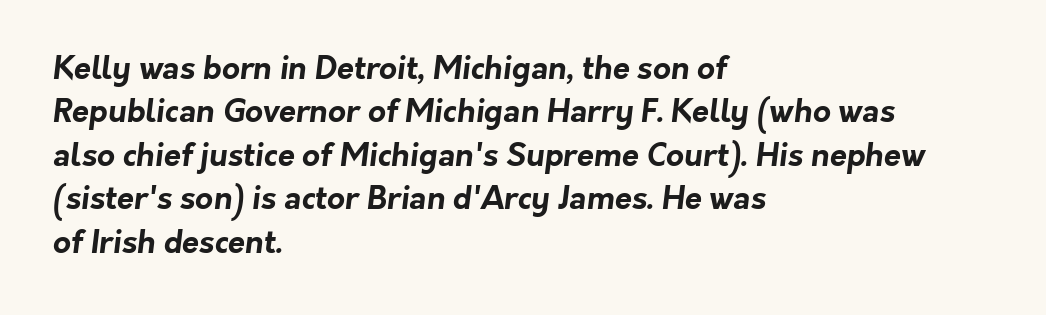
Q: Is the text bold? A: Yes.
Q: Is the typeface a serif or a sans-serif typeface? A: Sans-serif.
Q: Is the text underlined? A: No.
Q: How is the paragraph aligned? A: Left-aligned.
Q: Is the spacing between letters normal or unusually wide? A: Normal.
Q: Is the spacing between lines tight, normal or loose? A: Normal.
Q: Width (condensed, normal, or wide)? A: Normal.
Q: Stroke contrast? A: Low.
Q: x-height? A: Medium.
Q: Monospaced? A: No.
